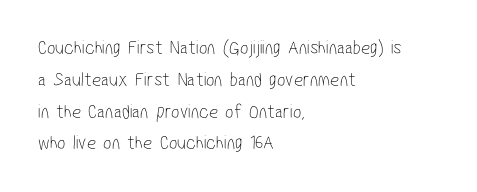
The rows are spaced the way most documents space them. Leftover space on each line is placed entirely after the last word. Check the space under the baseline: it is left empty. These lines keep a tight, regular rhythm from letter to letter. Summary of weight: not heavy and not bold.
